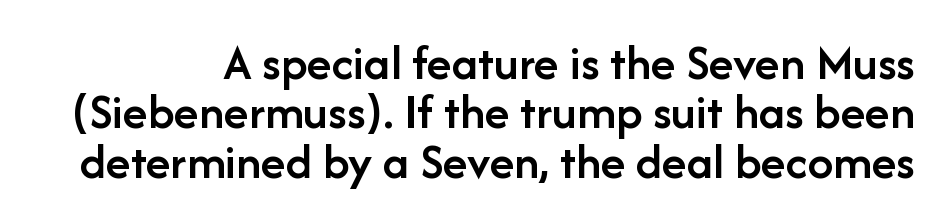
You could not count columns in this text — the font is proportionally spaced. The line-height multiplier appears low, near solid setting. A roman cut, with each character standing at attention. The face used here is rendered with its standard letterfit. The space beneath each line is pristine and unruled. What weight is shown? A semibold, between regular and bold.
